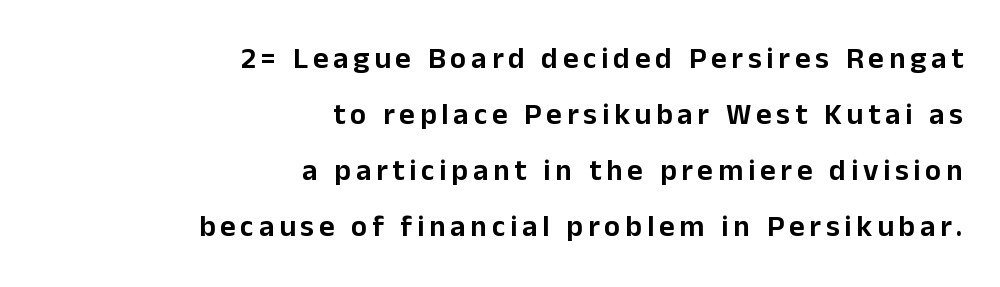
Classification — sans serif. Reading down the block, your eye finds every line finishing at a fixed right position. Each row of text sits above clean, open space. Proportional: the letters do not fall into vertical columns.
